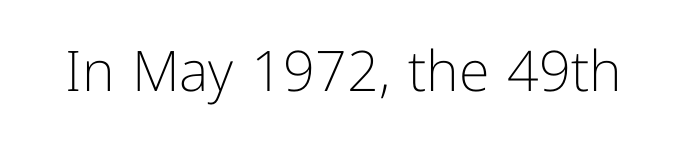
Q: Is the text bold? A: No.
Q: Is the text italic (slanted)? A: No, it is upright.
Q: Is the typeface a serif or a sans-serif typeface? A: Sans-serif.
Q: Is the text underlined? A: No.
Q: Is the spacing between letters normal or unusually wide? A: Normal.
Q: Width (condensed, normal, or wide)? A: Normal.
Q: Stroke contrast? A: Low.
Q: x-height? A: Medium.
Q: Monospaced? A: No.
